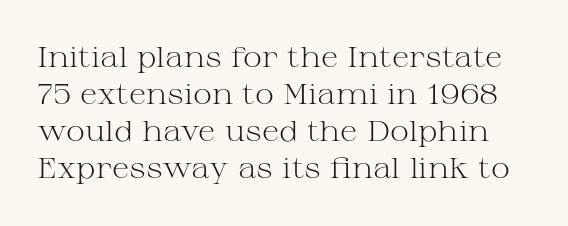
{"serif": "yes", "italic": "no", "bold": "no", "weight": "light", "width": "wide", "stroke_contrast": "medium", "x_height": "medium", "monospaced": "no", "underline": "no", "line_spacing": "normal", "line_spacing_ratio": 1.28, "letter_spacing": "normal", "letter_spacing_em": 0.0, "glyph_px": 29}
